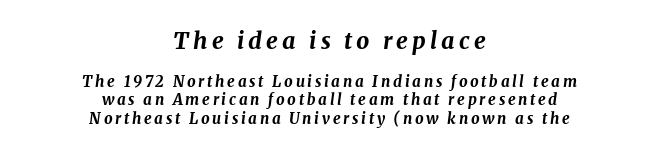
Q: Is the text bold? A: Yes.
Q: Is the text italic (slanted)? A: Yes, it leans right by about 8 degrees.
Q: Is the text underlined? A: No.
Q: How is the paragraph aligned? A: Centered.
Q: Which block of text is set in a larger size, the first (top) or the second (bottom)? A: The first (top) one.
